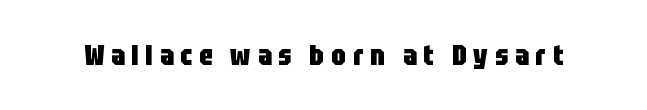
The font is running at its bold setting. Words float on clear page, feet unadorned. Substantial extra tracking has been applied to these lines. Each letter's strokes conclude bluntly, with no projecting serifs. A typesetter would call this proportional, since set widths differ per character. Tall strokes in this sample are plumb rather than angled.
